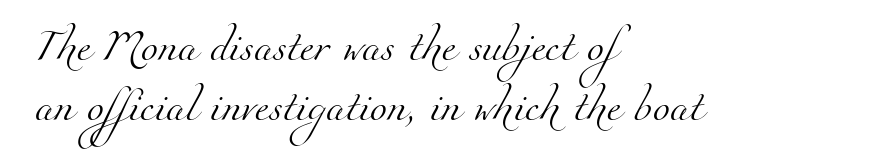
Q: Is the text bold? A: No.
Q: Is the typeface a serif or a sans-serif typeface? A: Serif.
Q: Is the text underlined? A: No.
Q: How is the paragraph aligned? A: Left-aligned.
Q: Is the spacing between letters normal or unusually wide? A: Normal.
Q: Is the spacing between lines tight, normal or loose? A: Loose.
Q: Width (condensed, normal, or wide)? A: Normal.
Q: Stroke contrast? A: Medium.
Q: x-height? A: Small.
Q: Monospaced? A: No.
